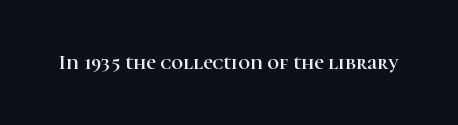
The image shows 21 px text type, upright; set normal letter spacing, not underlined.
